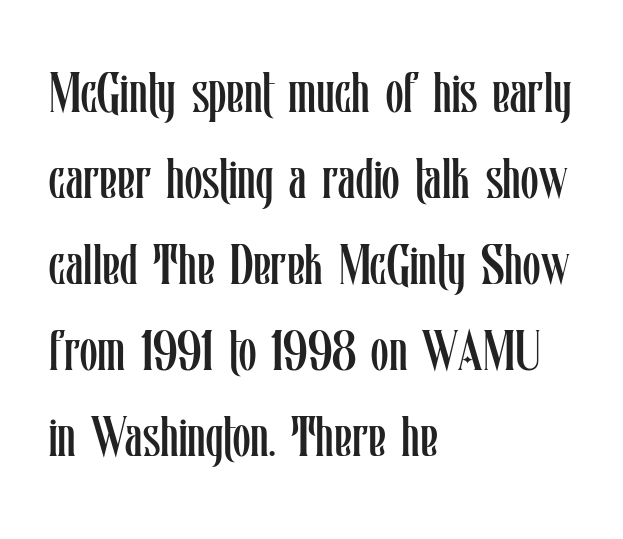
{"italic": "no", "bold": "no", "weight": "regular", "width": "condensed", "stroke_contrast": "low", "x_height": "medium", "monospaced": "no", "underline": "no", "align": "left", "line_spacing": "normal", "line_spacing_ratio": 1.51, "letter_spacing": "normal", "letter_spacing_em": 0.0, "glyph_px": 57}
